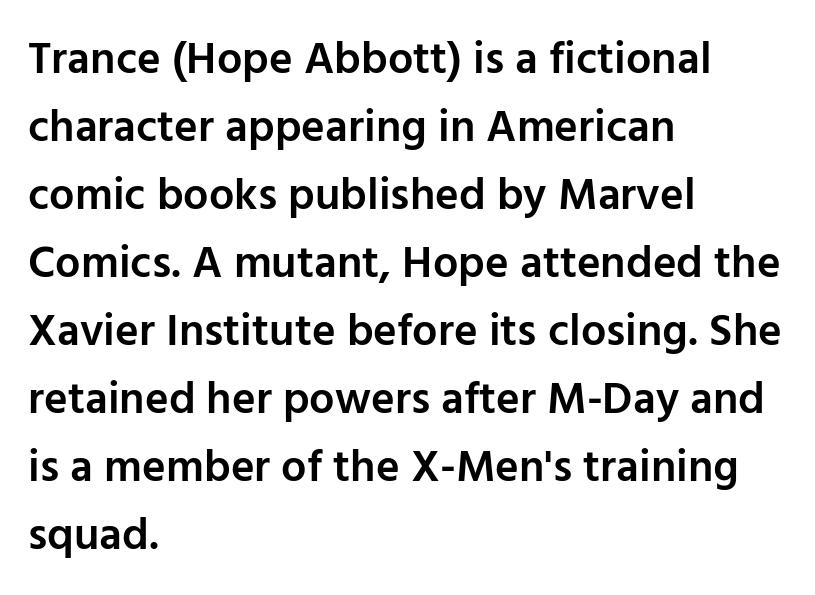
The ragged edge is on the right, which tells us the setting is flush left. Honestly, the row spacing looks completely unremarkable. No feet cap the strokes, marking this as sans-serif type. What stands out about the letter spacing? Nothing — it is the standard amount. The area under the type is left untouched.
